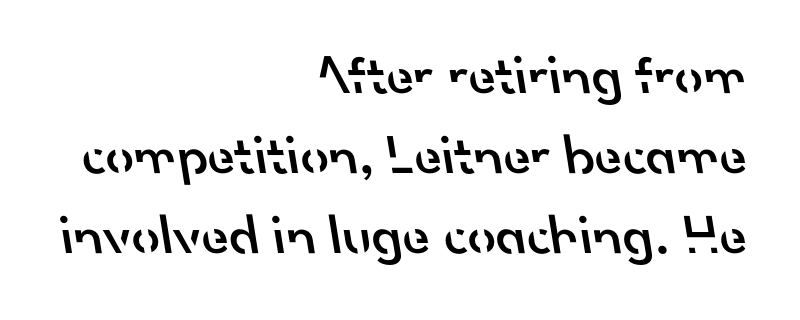
{"serif": "no", "bold": "semi", "weight": "semibold", "width": "normal", "stroke_contrast": "low", "x_height": "small", "monospaced": "no", "underline": "no", "align": "right", "line_spacing": "normal", "line_spacing_ratio": 1.43, "letter_spacing": "normal", "letter_spacing_em": 0.0, "glyph_px": 56}
